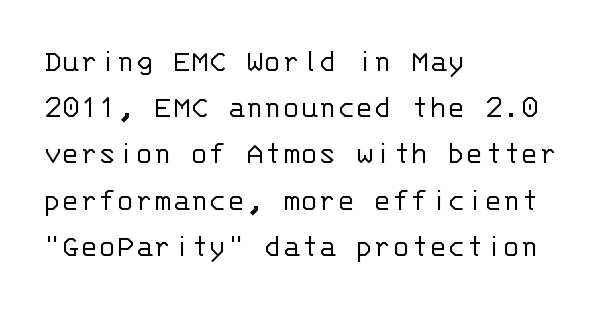
Line beginnings align vertically; line endings do not. How are the letters spaced? Ordinarily, with no added tracking. Is the type heavy? It reads as light-to-regular instead. Interline gaps are of average width in this sample. Type without underlining. Nothing sits at the stroke ends, so this counts as sans-serif.
